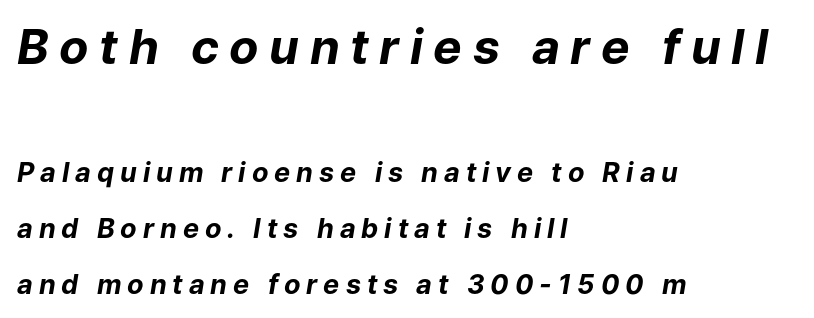
Q: Is the text bold? A: Yes.
Q: Is the text italic (slanted)? A: Yes, it leans right by about 9 degrees.
Q: Is the text underlined? A: No.
Q: How is the paragraph aligned? A: Left-aligned.
Q: Is the spacing between letters normal or unusually wide? A: Unusually wide.
Q: Is the spacing between lines tight, normal or loose? A: Loose.
Q: Which block of text is set in a larger size, the first (top) or the second (bottom)? A: The first (top) one.
Q: Width (condensed, normal, or wide)? A: Normal.
Q: Stroke contrast? A: Low.
Q: x-height? A: Medium.
Q: Monospaced? A: No.
